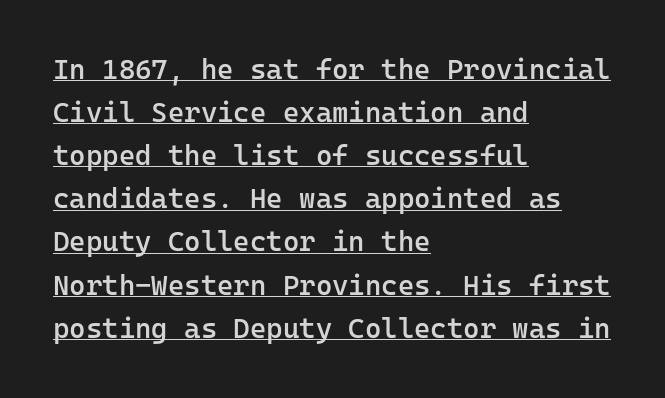
Q: Is the text bold? A: Semi-bold.
Q: Is the text italic (slanted)? A: No, it is upright.
Q: Is the typeface a serif or a sans-serif typeface? A: Sans-serif.
Q: Is the text underlined? A: Yes.
Q: How is the paragraph aligned? A: Left-aligned.
Q: Is the spacing between letters normal or unusually wide? A: Normal.
Q: Is the spacing between lines tight, normal or loose? A: Normal.
Q: Width (condensed, normal, or wide)? A: Normal.
Q: Stroke contrast? A: Low.
Q: x-height? A: Medium.
Q: Monospaced? A: Yes.
